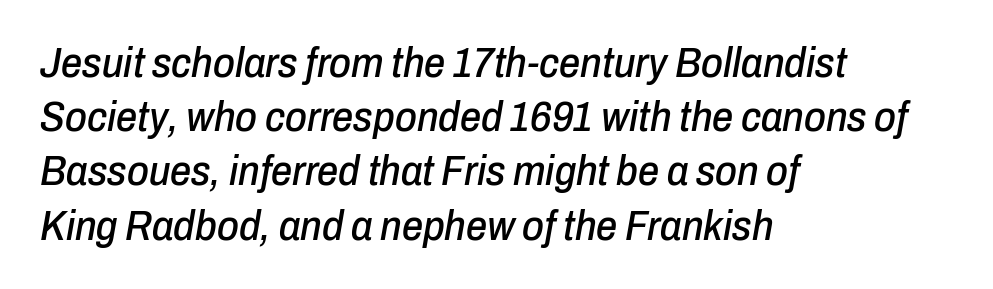
{"italic": "yes", "lean": "right", "slant_degrees": 10, "width": "condensed", "stroke_contrast": "low", "x_height": "medium", "monospaced": "no", "underline": "no", "align": "left", "line_spacing": "normal", "line_spacing_ratio": 1.29, "letter_spacing": "normal", "letter_spacing_em": 0.0, "glyph_px": 42}
